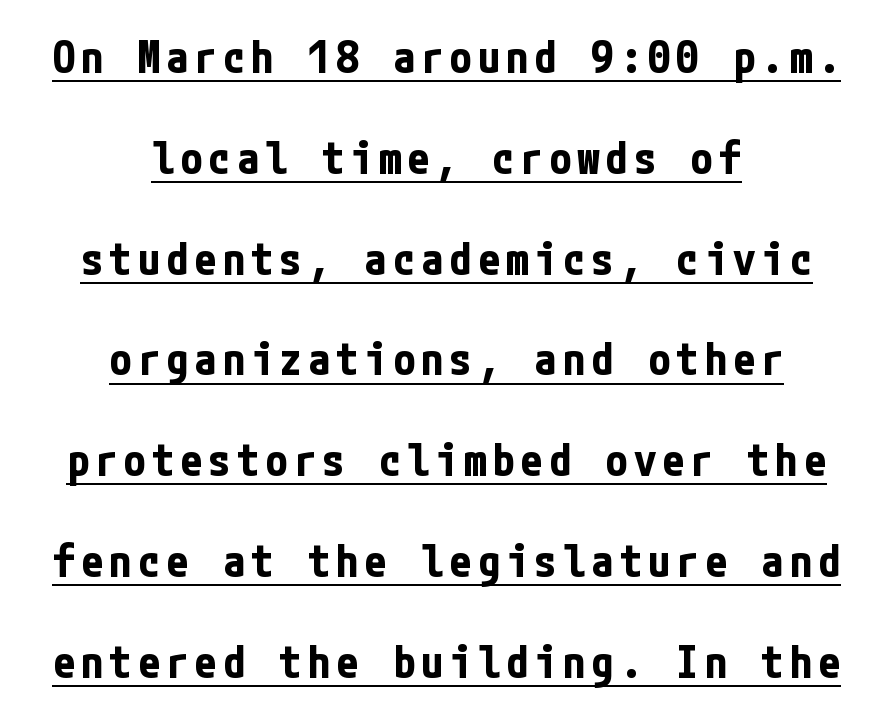
The glyphs have the mass of a bold cut. Leftover space on each line is divided equally before and after the words. Note: no serifs on the glyphs. This is the regular roman posture of the typeface. The glyphs are accompanied by a horizontal stroke just below them. Compared with typical paragraphs, the rows here are farther apart.
